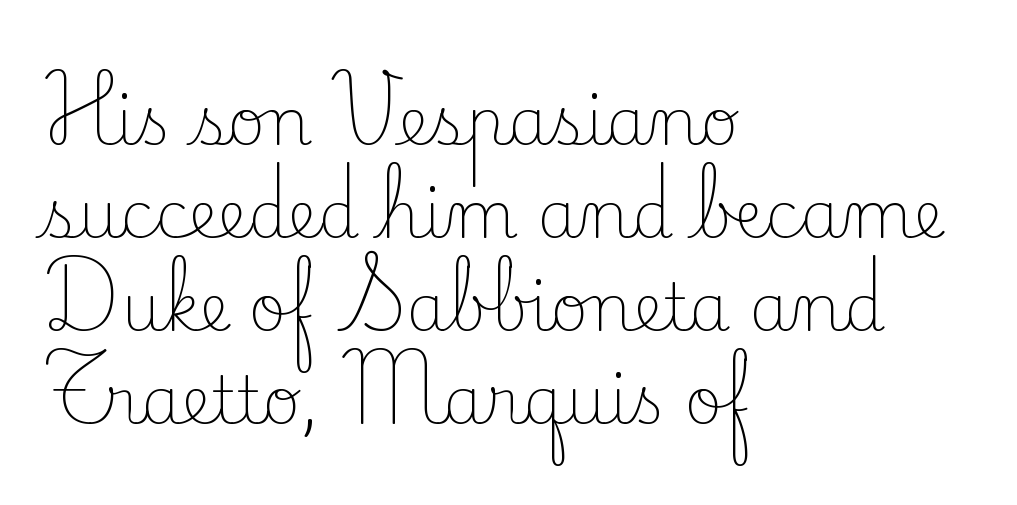
The image shows 65 px light serif type, upright; set left-aligned, normal line spacing (1.43x), normal letter spacing, not underlined; low stroke contrast and a small x-height.
